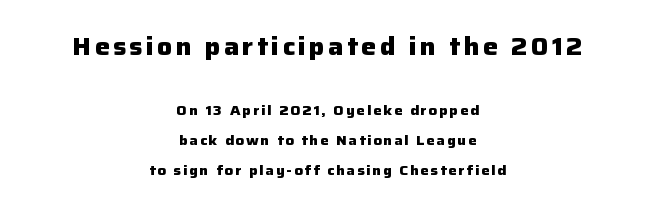
{"italic": "no", "bold": "yes", "underline": "no", "align": "center", "line_spacing": "loose", "line_spacing_ratio": 2.14, "larger_block": "first", "size_ratio": 1.79, "glyph_px": 25}
